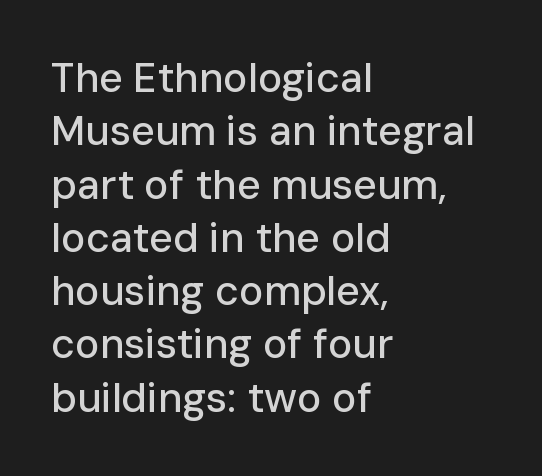
The lettering stays uniformly vertical, giving the passage a roman look. Tracking here is standard; glyphs follow each other at the usual distance. The gap between lines stays unmarked. Serif or sans? Sans — the stroke terminals are bare. Compared with a centered layout, this one pins lines to the left instead. You could not count columns in this text — the font is proportionally spaced.
